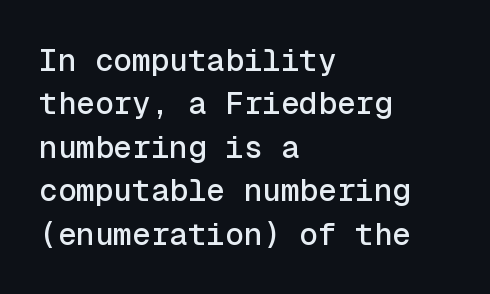
Q: Is the text italic (slanted)? A: No, it is upright.
Q: Is the typeface a serif or a sans-serif typeface? A: Sans-serif.
Q: Is the text underlined? A: No.
Q: How is the paragraph aligned? A: Left-aligned.
Q: Is the spacing between letters normal or unusually wide? A: Normal.
Q: Is the spacing between lines tight, normal or loose? A: Normal.
Q: Width (condensed, normal, or wide)? A: Normal.
Q: x-height? A: Medium.
Q: Monospaced? A: Yes.
